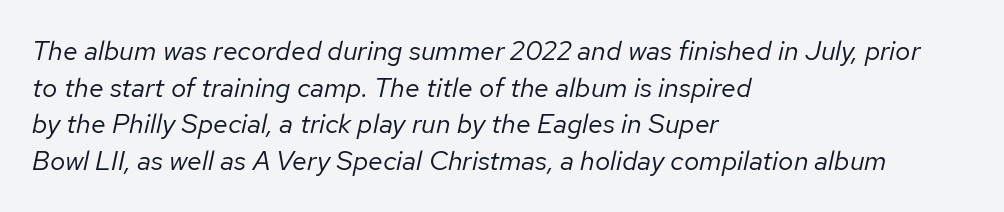
Q: Is the text bold? A: No.
Q: Is the text italic (slanted)? A: Yes, it leans right by about 12 degrees.
Q: Is the text underlined? A: No.
Q: How is the paragraph aligned? A: Left-aligned.
Q: Is the spacing between letters normal or unusually wide? A: Normal.
Q: Is the spacing between lines tight, normal or loose? A: Normal.
